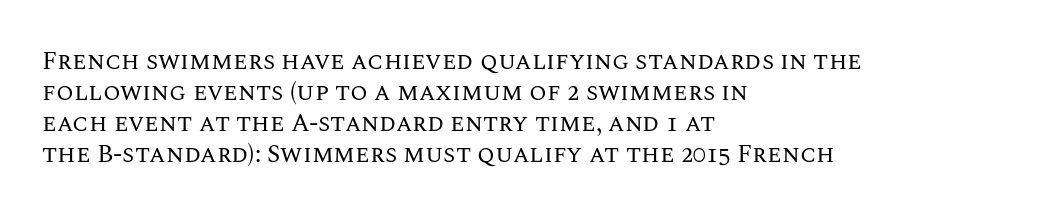
{"italic": "no", "bold": "no", "underline": "no", "align": "left", "line_spacing_ratio": 1.24, "letter_spacing": "normal", "letter_spacing_em": 0.0, "glyph_px": 25}
